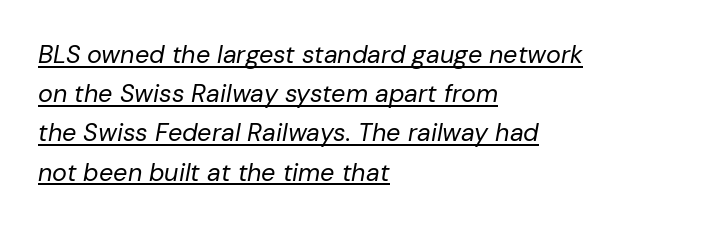
The rendering uses the underline text-decoration. A classic flush-left, rag-right setting is used for this passage. The line-height multiplier appears to be the usual default. The typesetting does not lean heavy: it is not bold.
